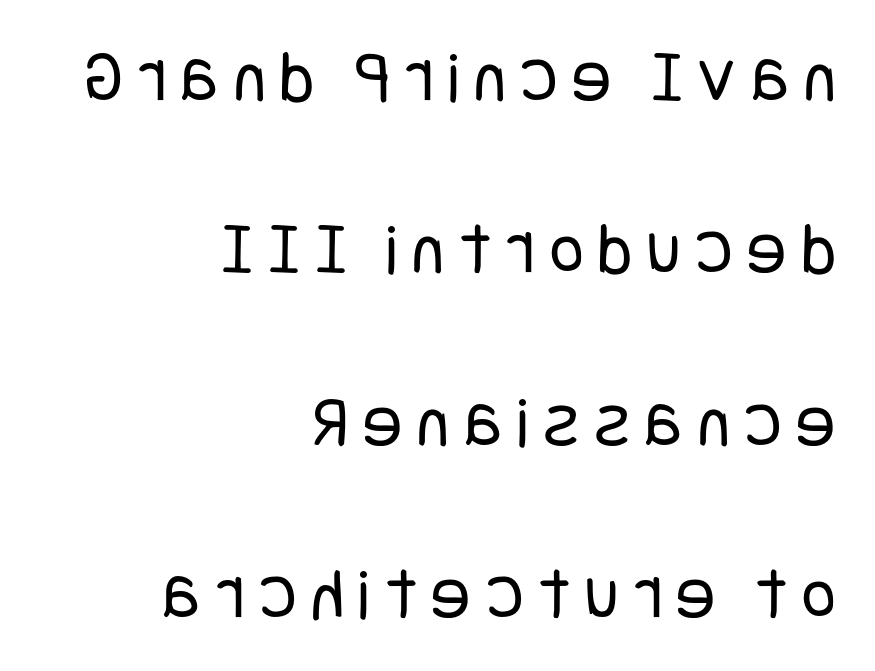
{"serif": "no", "italic": "no", "bold": "no", "weight": "regular", "width": "condensed", "stroke_contrast": "low", "x_height": "large", "underline": "no", "align": "right", "line_spacing": "loose", "line_spacing_ratio": 2.33, "letter_spacing": "wide", "letter_spacing_em": 0.2, "glyph_px": 74}
